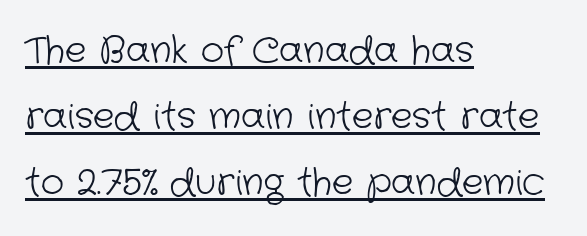
{"serif": "no", "bold": "no", "weight": "light", "width": "normal", "stroke_contrast": "low", "x_height": "medium", "monospaced": "no", "underline": "yes", "align": "left", "line_spacing_ratio": 1.84, "letter_spacing": "normal", "letter_spacing_em": 0.0, "glyph_px": 36}
